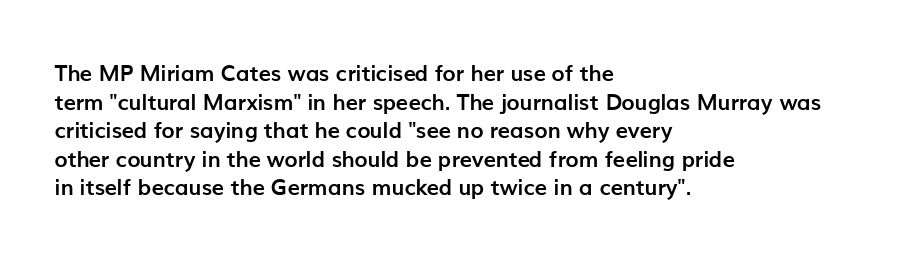
The image shows 22 px bold type, upright; set left-aligned, normal line spacing (1.3x), normal letter spacing, not underlined.
